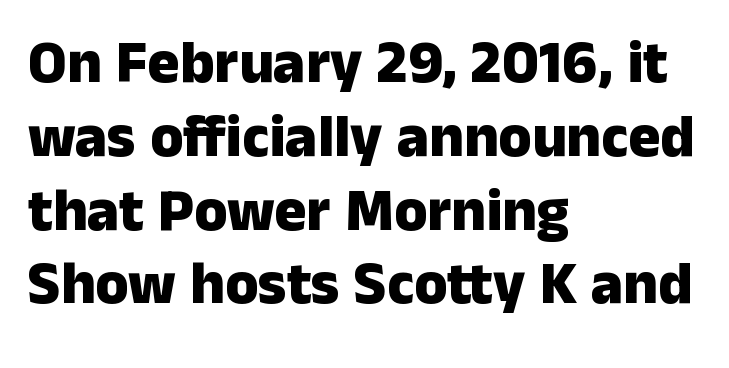
The image shows 60 px heavy sans-serif type, upright; set left-aligned, line spacing 1.23x, normal letter spacing, not underlined; low stroke contrast and a medium x-height.
